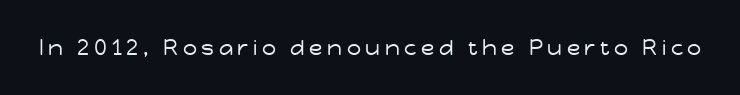
{"italic": "no", "bold": "no", "underline": "no", "letter_spacing": "wide", "letter_spacing_em": 0.21, "glyph_px": 22}
